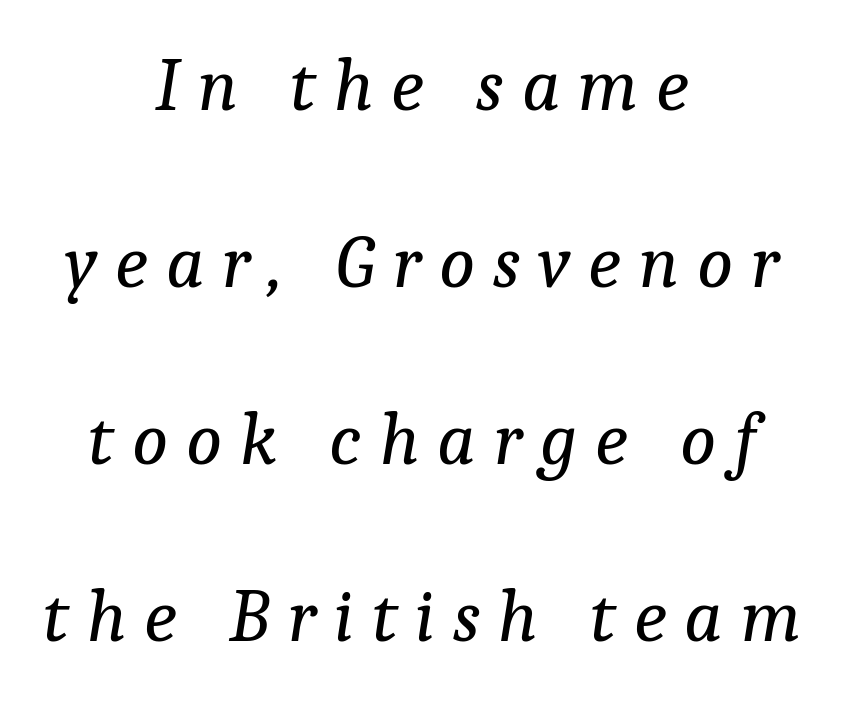
{"serif": "yes", "italic": "yes", "lean": "right", "slant_degrees": 9, "bold": "no", "weight": "regular", "width": "normal", "stroke_contrast": "low", "x_height": "medium", "monospaced": "no", "underline": "no", "align": "center", "line_spacing": "loose", "line_spacing_ratio": 2.36, "letter_spacing": "wide", "letter_spacing_em": 0.24, "glyph_px": 75}
